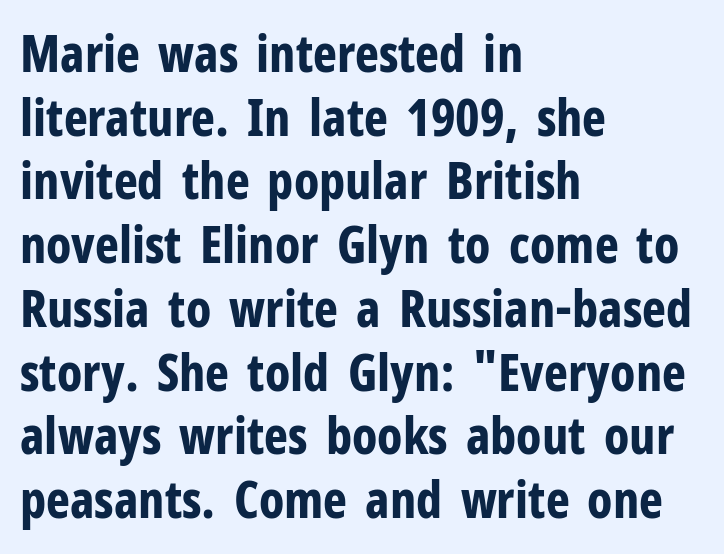
{"serif": "no", "italic": "no", "bold": "yes", "weight": "bold", "width": "condensed", "stroke_contrast": "low", "x_height": "medium", "monospaced": "no", "underline": "no", "align": "left", "line_spacing": "normal", "line_spacing_ratio": 1.25, "letter_spacing": "normal", "letter_spacing_em": 0.0, "glyph_px": 51}
